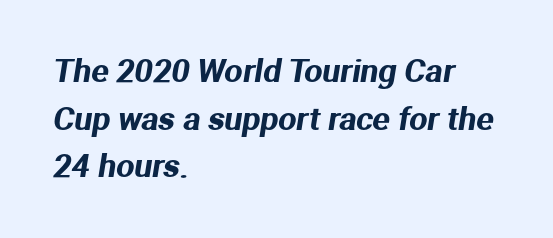
Q: Is the typeface a serif or a sans-serif typeface? A: Sans-serif.
Q: Is the text underlined? A: No.
Q: How is the paragraph aligned? A: Left-aligned.
Q: Is the spacing between letters normal or unusually wide? A: Normal.
Q: Is the spacing between lines tight, normal or loose? A: Normal.
Q: Width (condensed, normal, or wide)? A: Normal.
Q: Stroke contrast? A: Medium.
Q: x-height? A: Medium.
Q: Monospaced? A: No.
